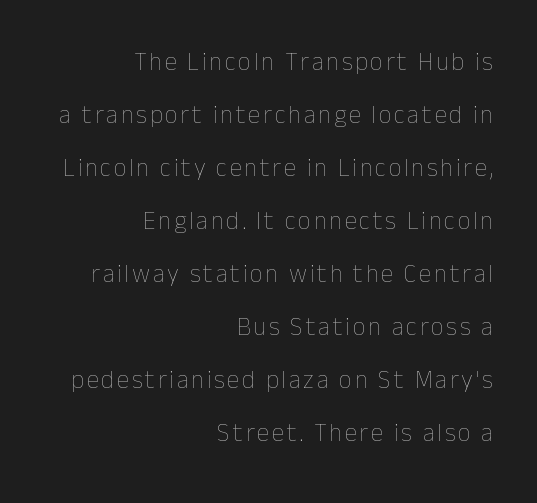
Q: Is the text bold? A: No.
Q: Is the text italic (slanted)? A: No, it is upright.
Q: Is the text underlined? A: No.
Q: How is the paragraph aligned? A: Right-aligned.
Q: Is the spacing between lines tight, normal or loose? A: Loose.
